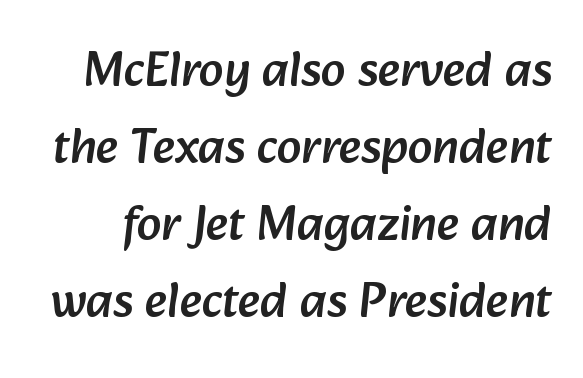
The image shows 50 px sans-serif type; set normal line spacing (1.54x), normal letter spacing, not underlined; low stroke contrast and a medium x-height.
